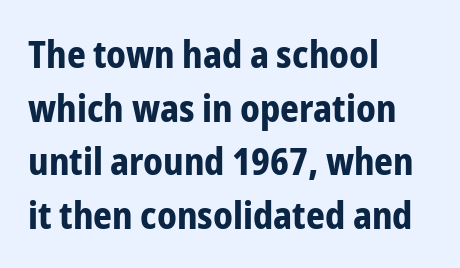
Which margin do the lines hug? The left one — the right edge is uneven. Unlike italic type, these characters show no tilt at all. The space between consecutive lines is moderate. Observe the ordinary spacing: letters are neighbours, not strangers. These lines are rendered in a variable-pitch font. The text was rendered using a sans face with plain stroke endings.
